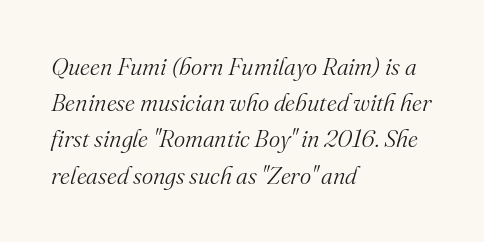
Q: Is the text bold? A: No.
Q: Is the text italic (slanted)? A: Yes, it leans right by about 16 degrees.
Q: Is the text underlined? A: No.
Q: How is the paragraph aligned? A: Left-aligned.
Q: Is the spacing between letters normal or unusually wide? A: Normal.
Q: Is the spacing between lines tight, normal or loose? A: Normal.
